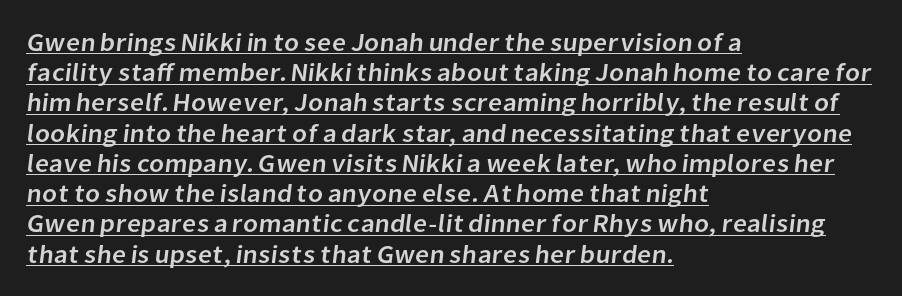
The image shows 25 px text type; set left-aligned, line spacing 1.21x, normal letter spacing, underlined.
